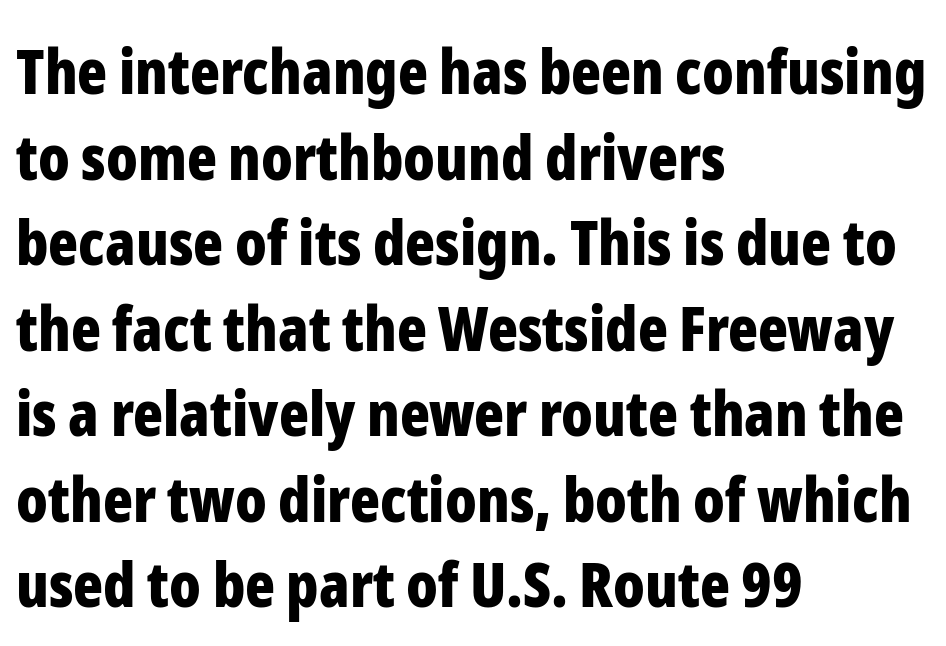
The image shows 62 px bold, condensed sans-serif type, upright; set left-aligned, normal line spacing (1.38x), normal letter spacing, not underlined; low stroke contrast and a medium x-height.
